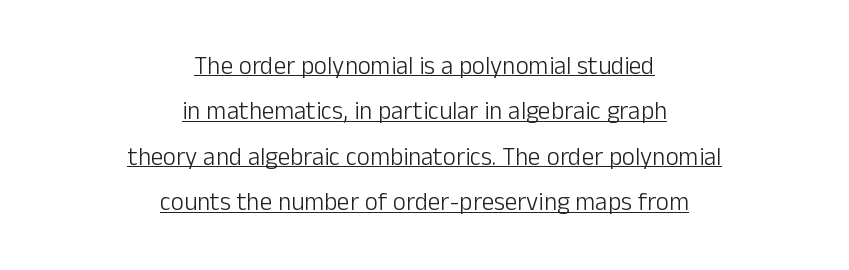
Q: Is the text bold? A: No.
Q: Is the text italic (slanted)? A: No, it is upright.
Q: Is the text underlined? A: Yes.
Q: How is the paragraph aligned? A: Centered.
Q: Is the spacing between letters normal or unusually wide? A: Normal.
